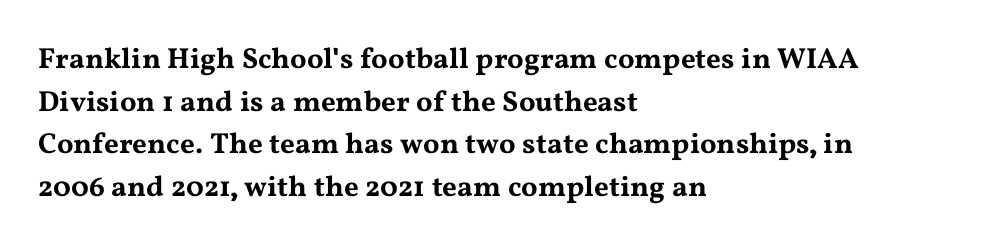
The image shows 29 px wide serif type, upright; set left-aligned, normal line spacing (1.47x), normal letter spacing, not underlined; medium stroke contrast and a medium x-height.
